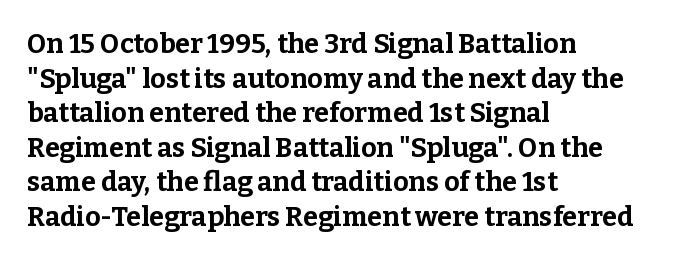
Compared with typical body copy, the letter spacing here is the same. The setting favours the left margin, as ordinary paragraphs usually do. Heft: maximum for text — a bold. Beneath every word, the page is bare. Successive baselines arrive at the customary interval. These lines were composed using upright roman letters.
